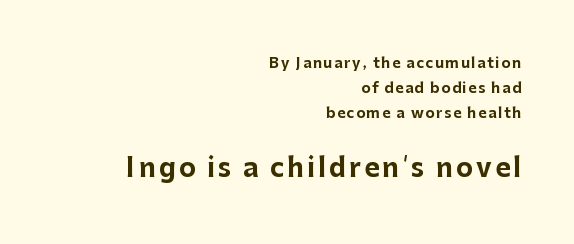
Leftover space on each line is placed entirely before the opening word. A bare baseline throughout the passage. If you squint, the bottom block still reads clearly — it's the larger of the two. Every character sits straight up, as roman type does. Pretty heavy lettering here — definitely bold.
